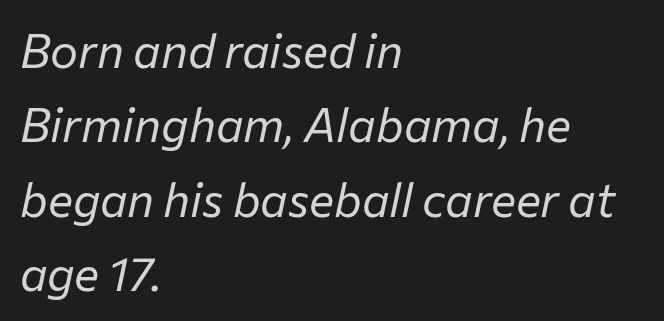
In CSS terms this would be text-align: left. Think of a printed novel: that variable character pitch is what you see here. The letters look calm and open, with moderate or lighter stems. Each word holds together tightly as a unit, with standard inter-letter gaps. Any mark beneath the type? The region is blank.
